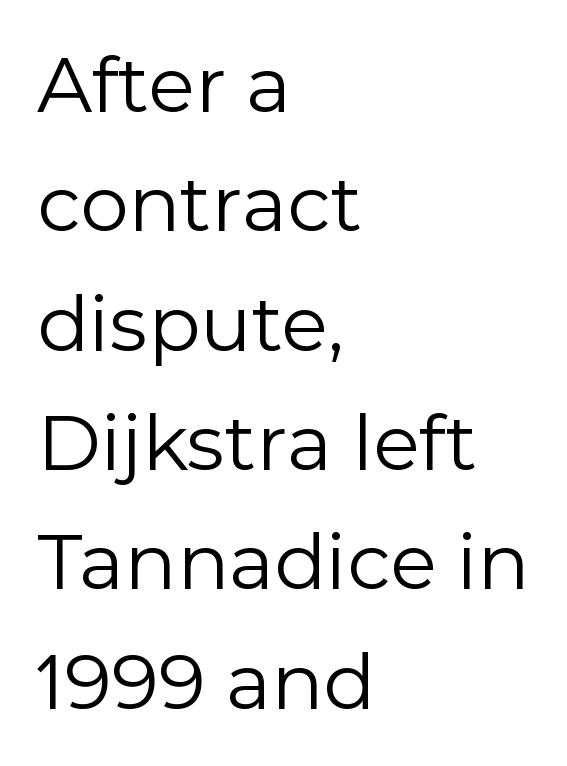
The image shows 77 px regular-weight sans-serif type, upright; set left-aligned, normal line spacing (1.55x), normal letter spacing, not underlined; a medium x-height.
